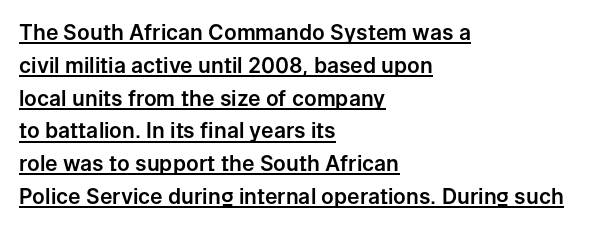
{"italic": "no", "underline": "yes", "align": "left", "line_spacing": "normal", "line_spacing_ratio": 1.56, "letter_spacing": "normal", "letter_spacing_em": 0.0, "glyph_px": 21}
